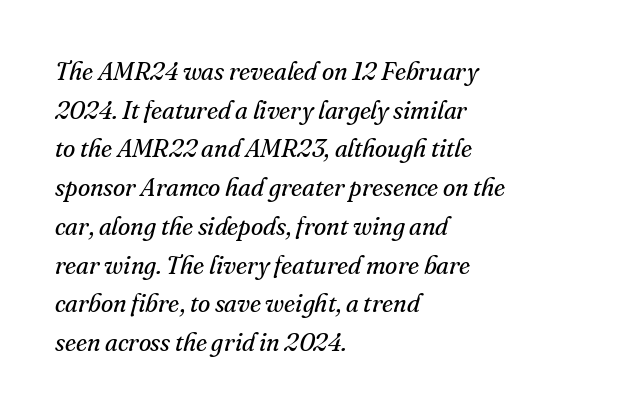
The image shows 25 px text type, italic (leaning right); set left-aligned, normal line spacing (1.55x), normal letter spacing, not underlined.
